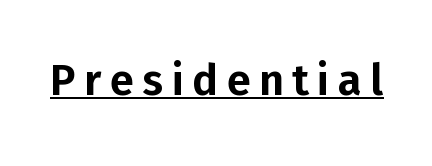
The image shows 43 px sans-serif type, upright; set unusually wide letter spacing (+0.2 em), underlined; low stroke contrast and a medium x-height.
